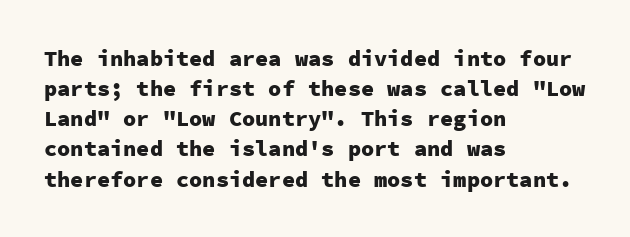
Q: Is the text bold? A: Yes.
Q: Is the text italic (slanted)? A: No, it is upright.
Q: Is the text underlined? A: No.
Q: How is the paragraph aligned? A: Left-aligned.
Q: Is the spacing between letters normal or unusually wide? A: Normal.
Q: Is the spacing between lines tight, normal or loose? A: Normal.
